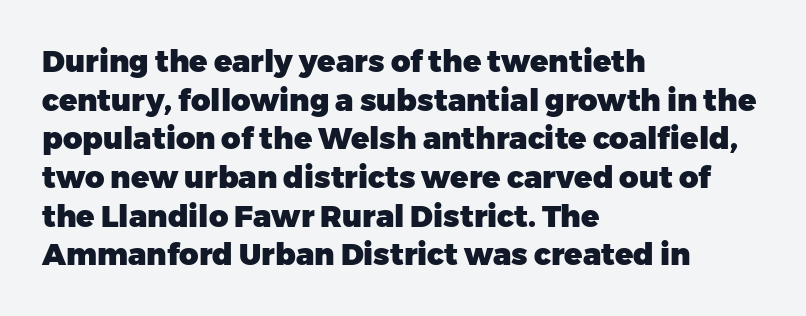
Stroke terminals: plain, sans-serif. The sample has been set heavy, in full bold. Posture: vertical. The rows are spaced the way most documents space them.
